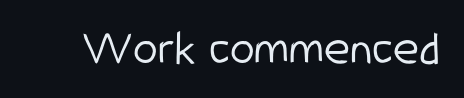
The image shows 50 px light, condensed sans-serif type, upright; set normal letter spacing, not underlined; low stroke contrast and a medium x-height.
